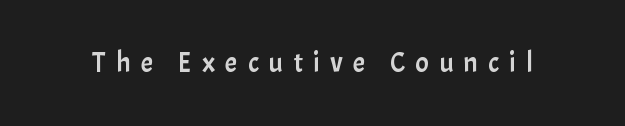
The gaps between neighbouring characters are conspicuously large. Letterform terminals end flat and unadorned throughout the passage. Looks like regular typesetting: each glyph gets only the width it needs. Only glyphs here, with clear space below each row. Characters remain perfectly vertical along every line.
